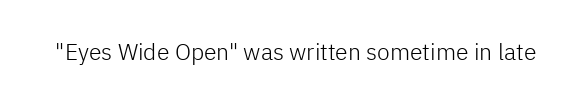
{"italic": "no", "bold": "no", "underline": "no", "letter_spacing": "normal", "letter_spacing_em": 0.0, "glyph_px": 23}
